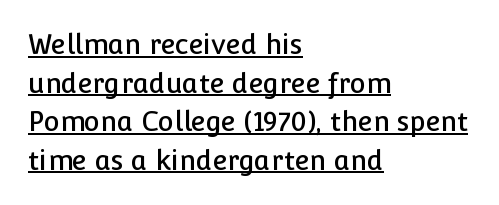
The image shows 27 px text type, upright; set left-aligned, normal line spacing (1.43x), normal letter spacing, underlined.
